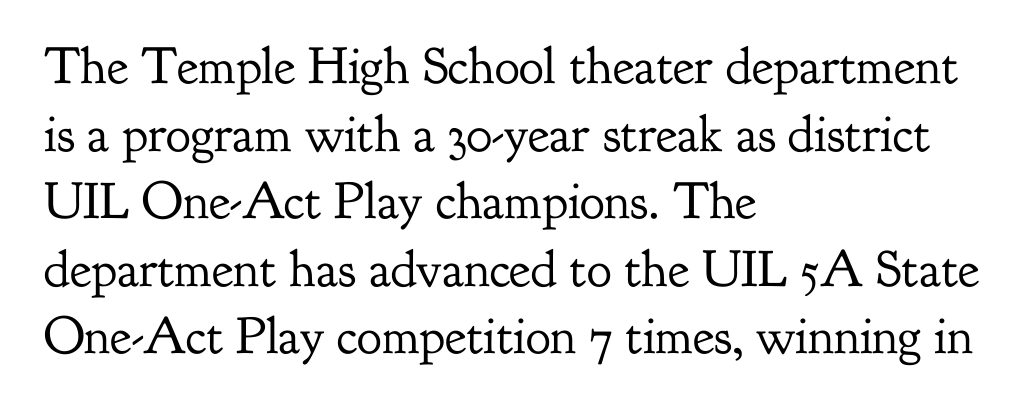
The typesetting does not lean heavy: it is not bold. Glyph-to-glyph distance matches everyday printed text. Classification — serif. The block of text has a typical density, with ordinary space between rows. Here the designer chose a conventional face with non-uniform glyph widths.
